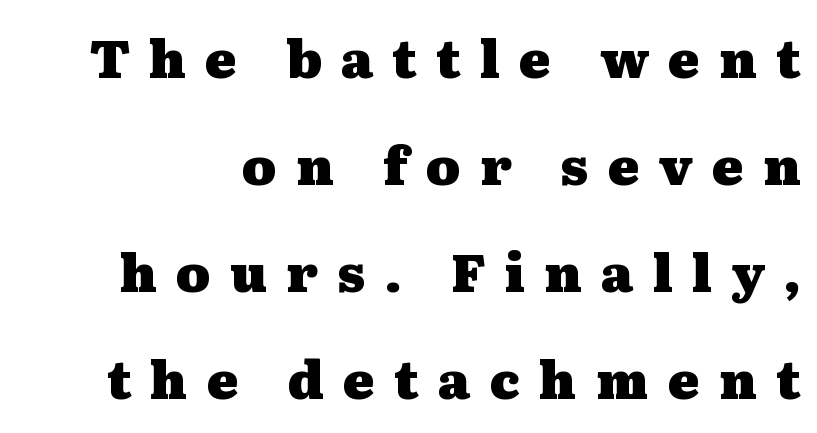
How are the letters spaced? Widely, with obvious added tracking. The line-height multiplier appears high, well above default. The strip under each line holds only bare page. Every stem runs plumb, perpendicular to the baseline. Typographically, this falls in the serif category.
